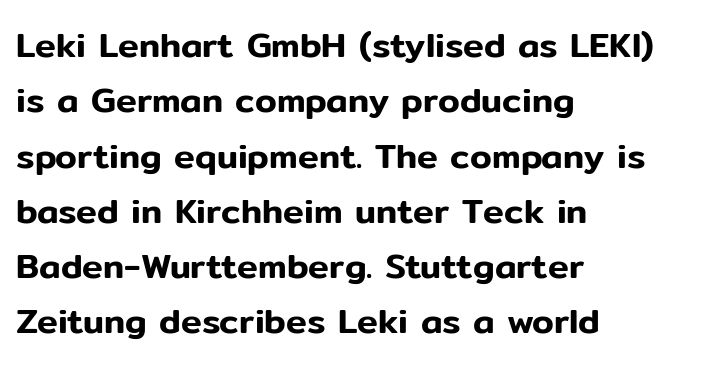
{"serif": "no", "italic": "no", "width": "normal", "stroke_contrast": "low", "x_height": "medium", "monospaced": "no", "underline": "no", "align": "left", "line_spacing": "normal", "line_spacing_ratio": 1.58, "letter_spacing": "normal", "letter_spacing_em": 0.0, "glyph_px": 35}
